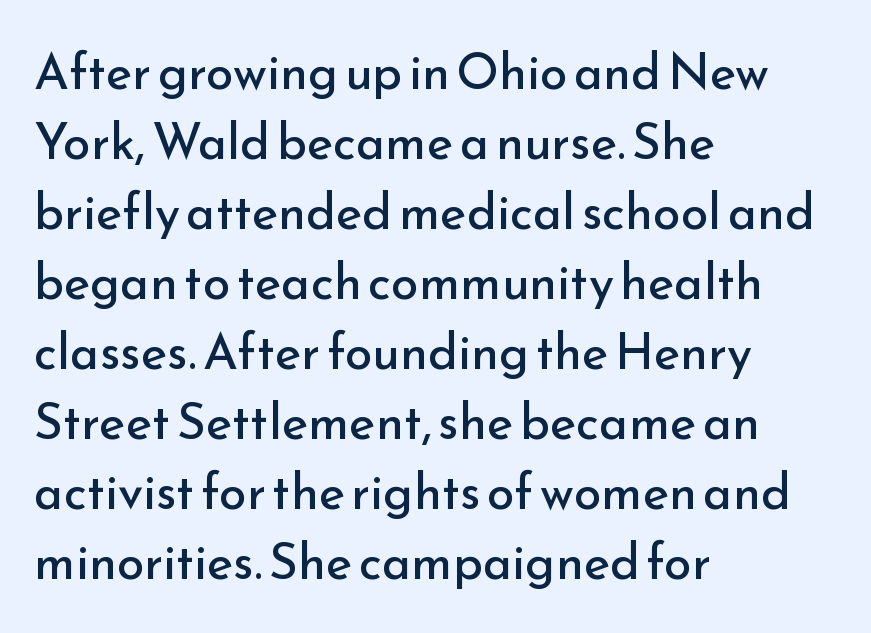
Compared with typical body copy, the letter spacing here is the same. It's the straight-up-and-down kind of type. Has an underline been added? It has not. Interline gaps are of average width in this sample.
